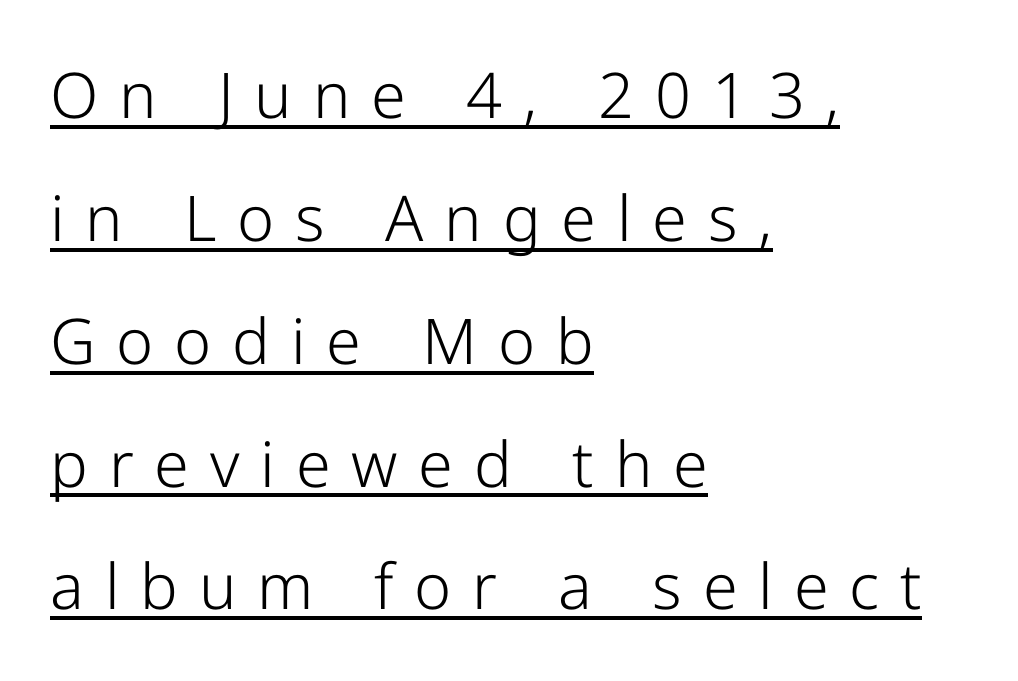
The type sits square on the baseline with zero lean. Heaviness? Minimal to ordinary, like unemphasized prose. This rendering widens character spacing well past its baseline value. Underline: present. Observe the absence of serifs on each vertical stroke in this sample. Typeset ragged right — the left edge is the straight one.
